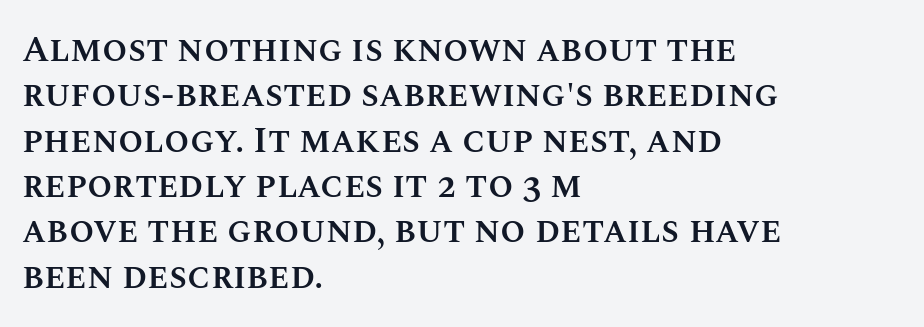
Q: Is the text bold? A: Semi-bold.
Q: Is the text italic (slanted)? A: No, it is upright.
Q: Is the text underlined? A: No.
Q: How is the paragraph aligned? A: Left-aligned.
Q: Is the spacing between letters normal or unusually wide? A: Normal.
Q: Is the spacing between lines tight, normal or loose? A: Normal.
Q: Width (condensed, normal, or wide)? A: Normal.
Q: Stroke contrast? A: Medium.
Q: x-height? A: Large.
Q: Monospaced? A: No.
